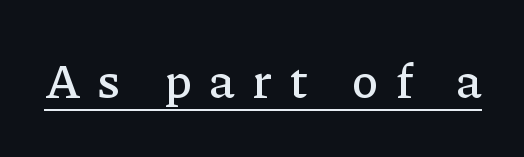
Q: Is the text italic (slanted)? A: No, it is upright.
Q: Is the typeface a serif or a sans-serif typeface? A: Serif.
Q: Is the text underlined? A: Yes.
Q: Is the spacing between letters normal or unusually wide? A: Unusually wide.
Q: Width (condensed, normal, or wide)? A: Normal.
Q: Stroke contrast? A: Low.
Q: x-height? A: Medium.
Q: Monospaced? A: No.
